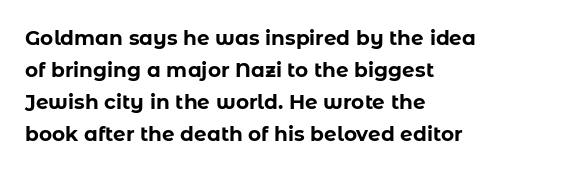
The passage shown is emphatically bold. Clear beneath every line of the passage. Characters remain perfectly vertical along every line. These lines sit exactly where default settings would place them. The horizontal fit of the characters is conventional and even. Each line starts at the same left margin while the right side varies.
